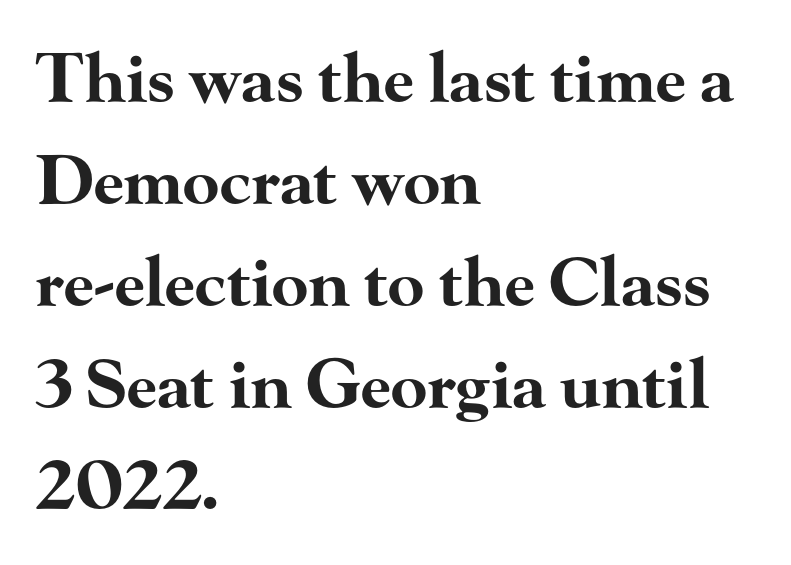
{"serif": "yes", "italic": "no", "bold": "yes", "weight": "bold", "width": "wide", "stroke_contrast": "high", "x_height": "small", "monospaced": "no", "underline": "no", "align": "left", "line_spacing": "normal", "line_spacing_ratio": 1.52, "letter_spacing": "normal", "letter_spacing_em": 0.0, "glyph_px": 67}
